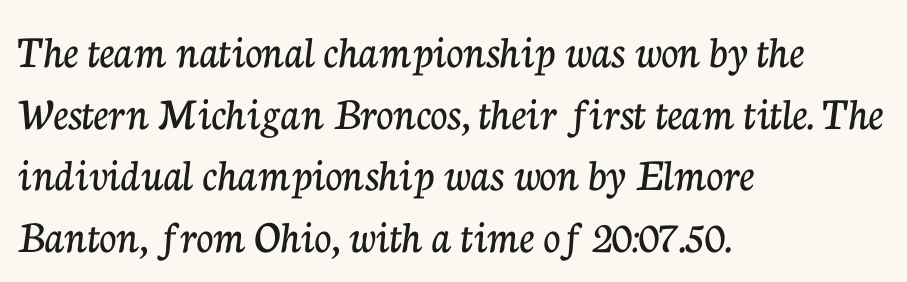
{"serif": "yes", "width": "normal", "stroke_contrast": "low", "x_height": "medium", "monospaced": "no", "underline": "no", "align": "left", "line_spacing": "normal", "line_spacing_ratio": 1.31, "letter_spacing": "normal", "letter_spacing_em": 0.0, "glyph_px": 47}
